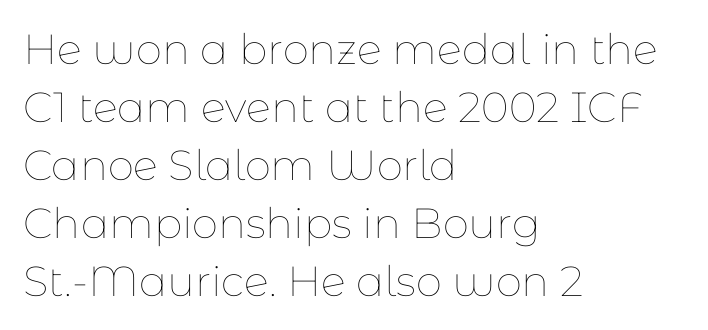
The image shows 42 px thin type, upright; set left-aligned, normal line spacing (1.38x), normal letter spacing, not underlined; low stroke contrast and a medium x-height.
